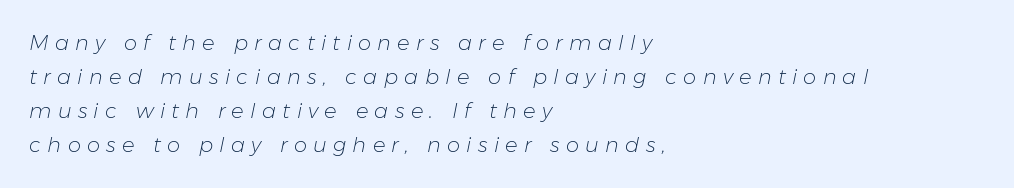
Q: Is the text bold? A: No.
Q: Is the text italic (slanted)? A: Yes, it leans right by about 11 degrees.
Q: Is the text underlined? A: No.
Q: How is the paragraph aligned? A: Left-aligned.
Q: Is the spacing between letters normal or unusually wide? A: Unusually wide.
Q: Is the spacing between lines tight, normal or loose? A: Normal.
